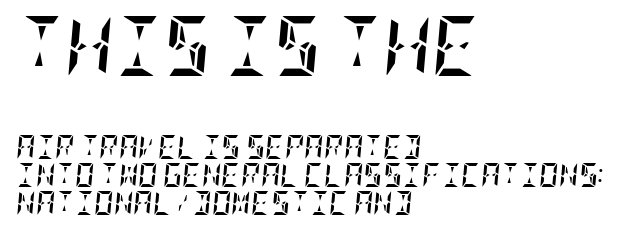
Strong, thick strokes mark this as bold type. These two chunks differ in scale, with the top chunk taking the larger measure. Beneath every word, the page is bare. The type is set solid horizontally, with unmodified tracking. Yep, that's italic — everything's leaning.
